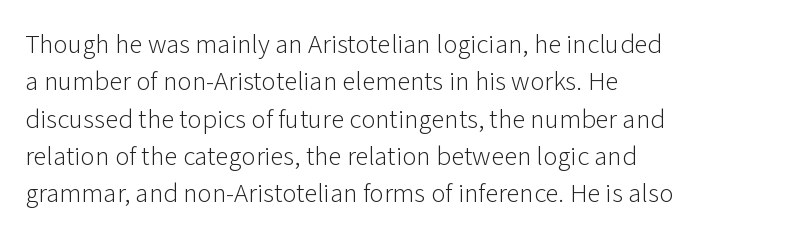
The image shows 27 px text type, upright; set left-aligned, normal line spacing (1.38x), normal letter spacing, not underlined.
